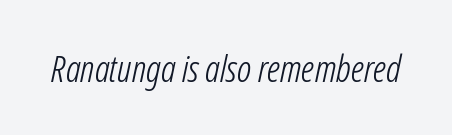
Q: Is the text bold? A: No.
Q: Is the text italic (slanted)? A: Yes, it leans right by about 12 degrees.
Q: Is the text underlined? A: No.
Q: Is the spacing between letters normal or unusually wide? A: Normal.
Q: Width (condensed, normal, or wide)? A: Condensed.
Q: Stroke contrast? A: Low.
Q: x-height? A: Medium.
Q: Monospaced? A: No.
